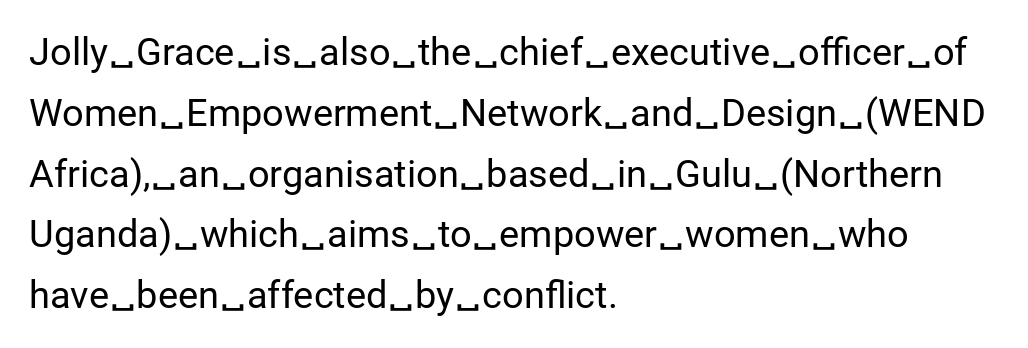
What's the leading like? Ordinary, nothing unusual. Spacing verdict: proportional, widths tailored to each character. Words appear dense and cohesive because spacing is normal. This is roman type, the default non-slanted kind.
